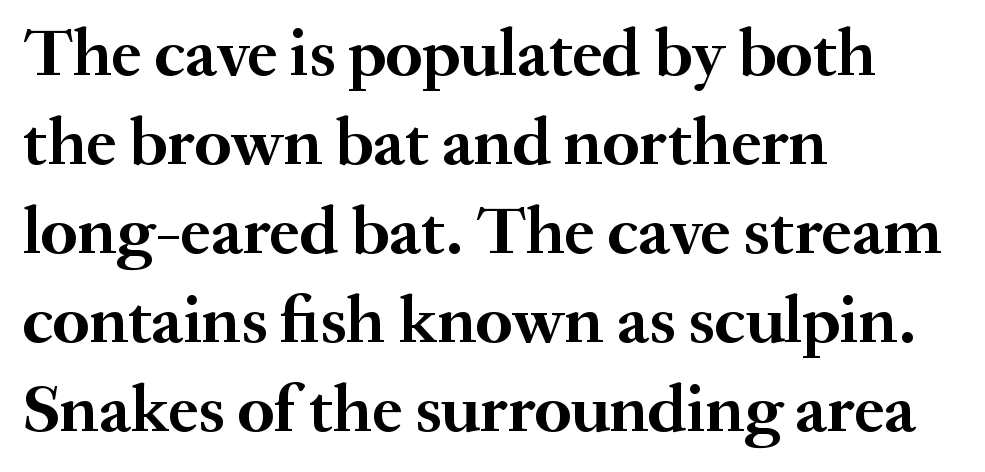
Q: Is the text bold? A: Yes.
Q: Is the text italic (slanted)? A: No, it is upright.
Q: Is the typeface a serif or a sans-serif typeface? A: Serif.
Q: Is the text underlined? A: No.
Q: How is the paragraph aligned? A: Left-aligned.
Q: Is the spacing between letters normal or unusually wide? A: Normal.
Q: Is the spacing between lines tight, normal or loose? A: Normal.
Q: Width (condensed, normal, or wide)? A: Normal.
Q: Stroke contrast? A: Medium.
Q: x-height? A: Small.
Q: Monospaced? A: No.
